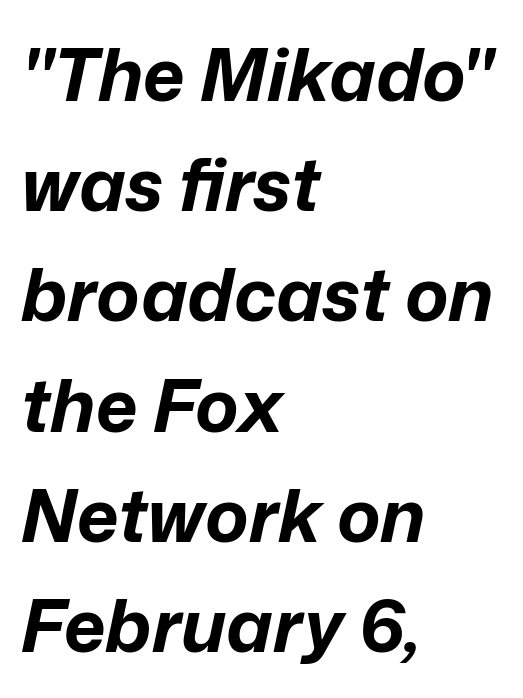
Q: Is the text bold? A: Yes.
Q: Is the text italic (slanted)? A: Yes, it leans right by about 12 degrees.
Q: Is the text underlined? A: No.
Q: How is the paragraph aligned? A: Left-aligned.
Q: Is the spacing between letters normal or unusually wide? A: Normal.
Q: Is the spacing between lines tight, normal or loose? A: Normal.
Q: Width (condensed, normal, or wide)? A: Normal.
Q: Stroke contrast? A: Low.
Q: x-height? A: Medium.
Q: Monospaced? A: No.
